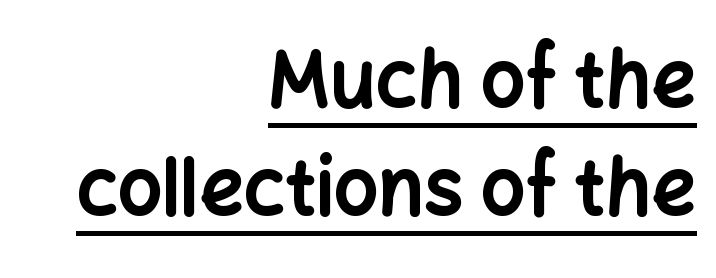
The image shows 78 px bold sans-serif type, upright; set right-aligned, normal line spacing (1.38x), normal letter spacing, underlined; low stroke contrast and a medium x-height.
